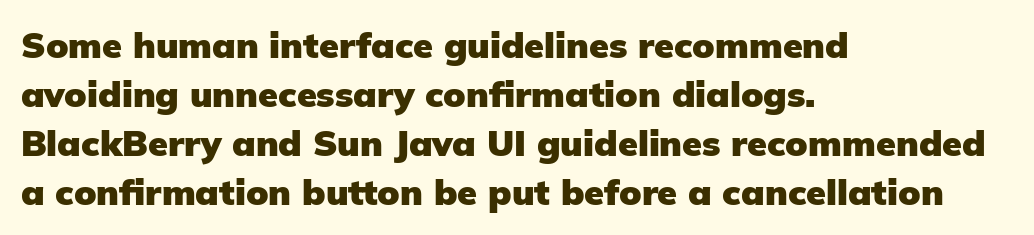
The image shows 36 px heavy sans-serif type, upright; set left-aligned, normal line spacing (1.36x), normal letter spacing, not underlined; low stroke contrast and a medium x-height.
